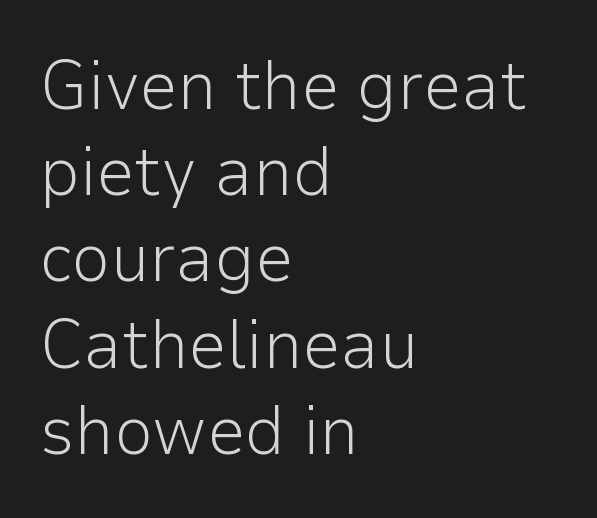
The font's upright variant was chosen for this text. Casual observation: everything's shoved over to the left. What's the leading like? Ordinary, nothing unusual. The font is comparable to plain body text, perhaps lighter. Between one letter and the next there's only the usual sliver of space. Nope, no serifs anywhere on these letters.
